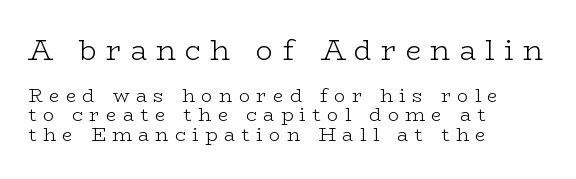
The image shows 28 px light, wide serif type, upright; set left-aligned, tight line spacing (1.04x), unusually wide letter spacing (+0.33 em), not underlined; the first (top) block is 1.47x larger; low stroke contrast and a medium x-height.
